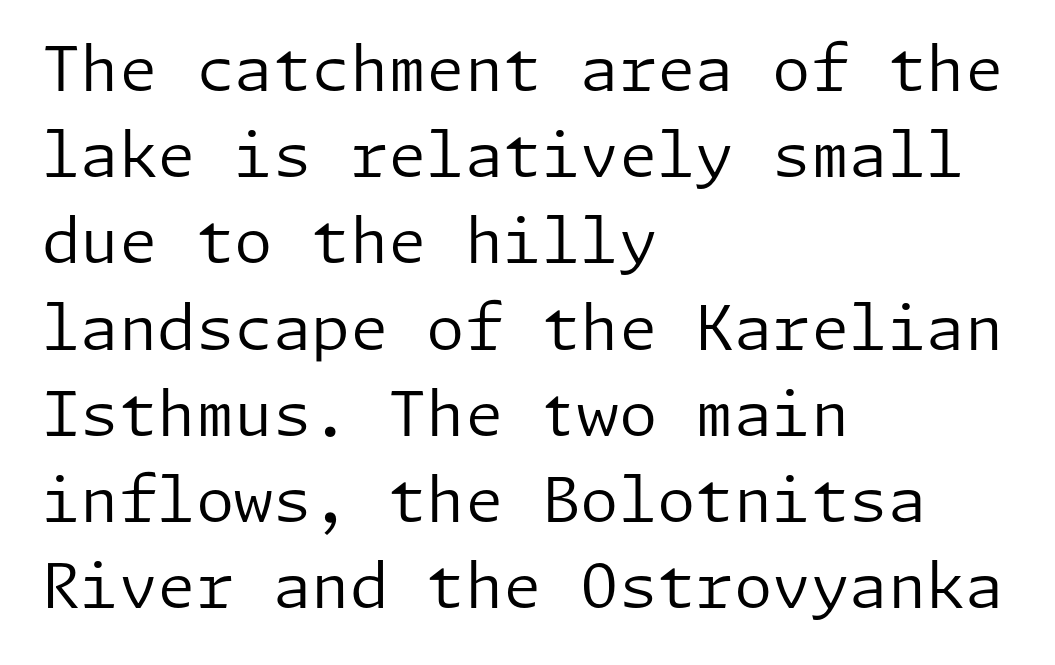
{"serif": "no", "italic": "no", "bold": "no", "weight": "regular", "width": "normal", "stroke_contrast": "low", "x_height": "medium", "underline": "no", "align": "left", "line_spacing": "normal", "line_spacing_ratio": 1.39, "letter_spacing": "normal", "letter_spacing_em": 0.0, "glyph_px": 62}
